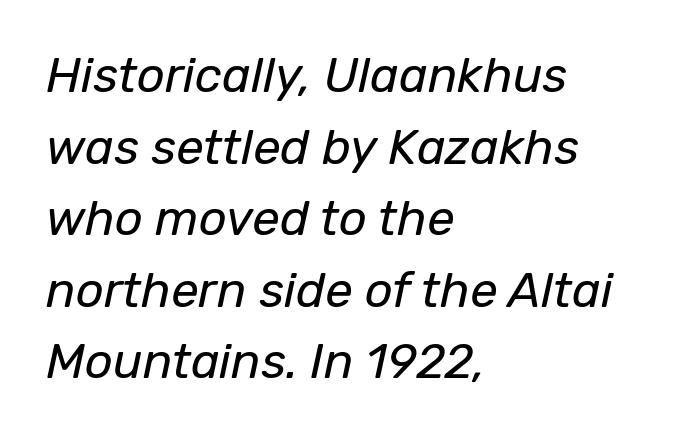
Q: Is the text bold? A: No.
Q: Is the text italic (slanted)? A: Yes, it leans right by about 12 degrees.
Q: Is the text underlined? A: No.
Q: How is the paragraph aligned? A: Left-aligned.
Q: Is the spacing between letters normal or unusually wide? A: Normal.
Q: Is the spacing between lines tight, normal or loose? A: Normal.
Q: Width (condensed, normal, or wide)? A: Normal.
Q: Stroke contrast? A: Low.
Q: x-height? A: Medium.
Q: Monospaced? A: No.
